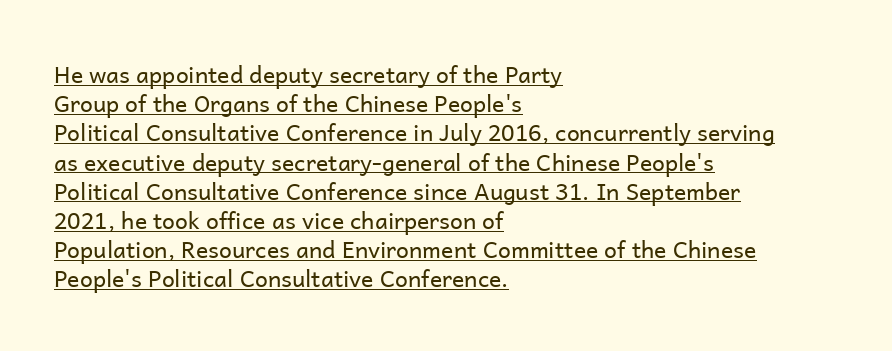
The image shows 23 px text type, upright; set left-aligned, normal line spacing (1.27x), normal letter spacing, underlined.
